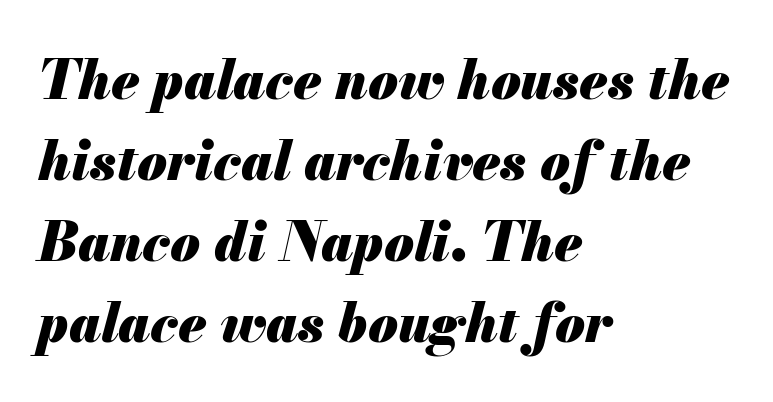
{"italic": "yes", "lean": "right", "slant_degrees": 13, "bold": "yes", "weight": "heavy", "width": "normal", "stroke_contrast": "medium", "x_height": "small", "monospaced": "no", "underline": "no", "align": "left", "line_spacing": "normal", "line_spacing_ratio": 1.5, "letter_spacing": "normal", "letter_spacing_em": 0.0, "glyph_px": 54}
